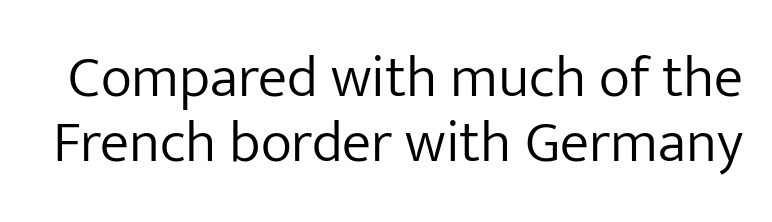
{"serif": "no", "italic": "no", "bold": "no", "weight": "light", "width": "normal", "stroke_contrast": "low", "x_height": "medium", "monospaced": "no", "underline": "no", "line_spacing": "tight", "line_spacing_ratio": 1.1, "letter_spacing": "normal", "letter_spacing_em": 0.0, "glyph_px": 59}
